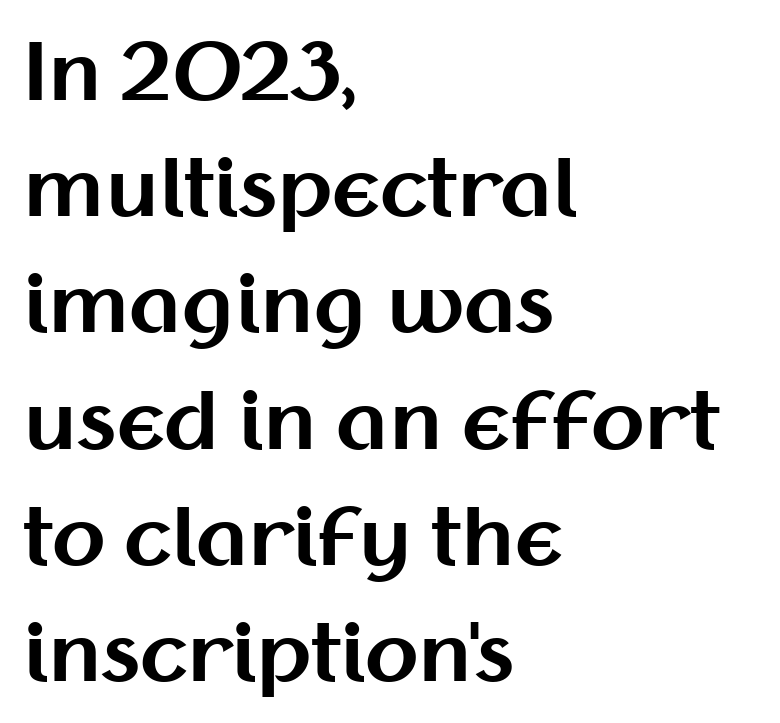
{"serif": "no", "italic": "no", "bold": "yes", "weight": "bold", "width": "normal", "stroke_contrast": "medium", "x_height": "medium", "monospaced": "no", "underline": "no", "align": "left", "line_spacing": "normal", "line_spacing_ratio": 1.49, "letter_spacing": "normal", "letter_spacing_em": 0.0, "glyph_px": 78}
